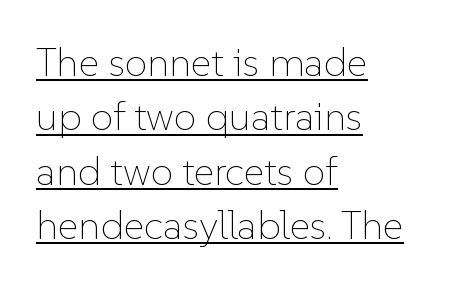
Q: Is the text bold? A: No.
Q: Is the text italic (slanted)? A: No, it is upright.
Q: Is the text underlined? A: Yes.
Q: How is the paragraph aligned? A: Left-aligned.
Q: Is the spacing between letters normal or unusually wide? A: Normal.
Q: Is the spacing between lines tight, normal or loose? A: Normal.
Q: Width (condensed, normal, or wide)? A: Normal.
Q: Stroke contrast? A: Low.
Q: x-height? A: Medium.
Q: Monospaced? A: No.
